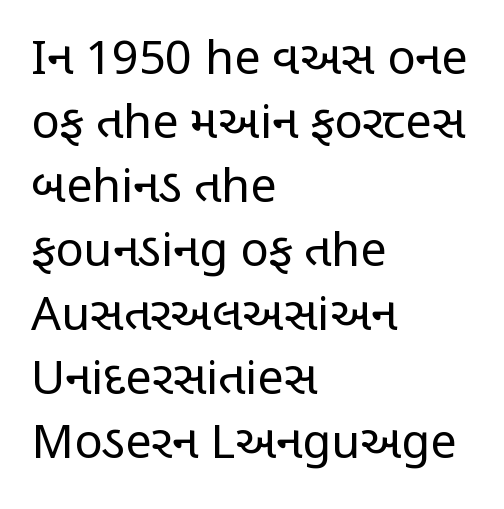
Q: Is the text bold? A: No.
Q: Is the text italic (slanted)? A: No, it is upright.
Q: Is the typeface a serif or a sans-serif typeface? A: Sans-serif.
Q: Is the text underlined? A: No.
Q: How is the paragraph aligned? A: Left-aligned.
Q: Is the spacing between letters normal or unusually wide? A: Normal.
Q: Is the spacing between lines tight, normal or loose? A: Normal.
Q: Width (condensed, normal, or wide)? A: Condensed.
Q: Stroke contrast? A: Low.
Q: x-height? A: Large.
Q: Monospaced? A: No.
